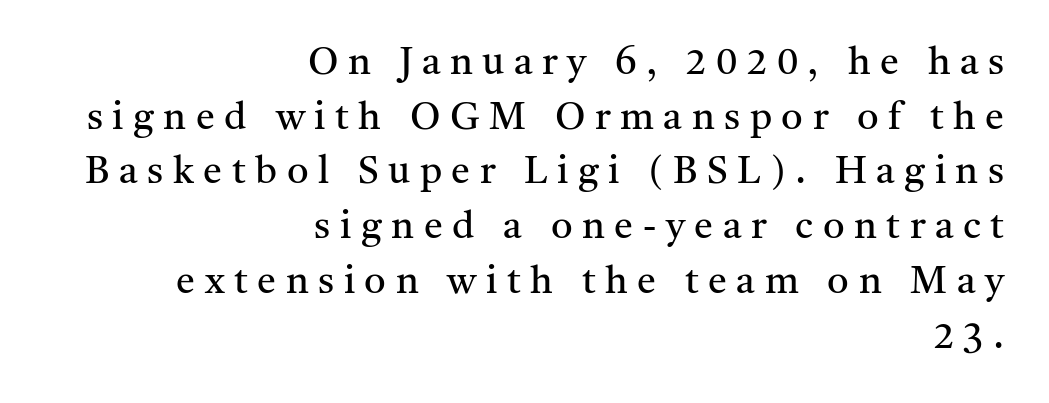
Q: Is the text bold? A: No.
Q: Is the text italic (slanted)? A: No, it is upright.
Q: Is the typeface a serif or a sans-serif typeface? A: Serif.
Q: Is the text underlined? A: No.
Q: How is the paragraph aligned? A: Right-aligned.
Q: Is the spacing between letters normal or unusually wide? A: Unusually wide.
Q: Is the spacing between lines tight, normal or loose? A: Normal.
Q: Width (condensed, normal, or wide)? A: Normal.
Q: Stroke contrast? A: Medium.
Q: x-height? A: Medium.
Q: Monospaced? A: No.
